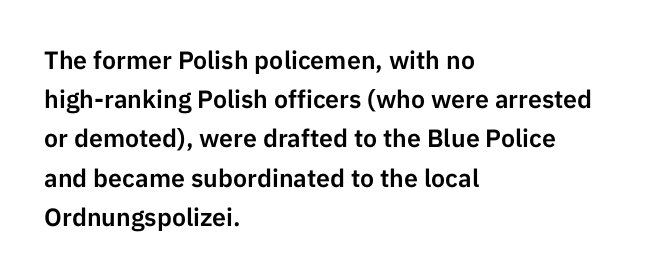
The foot of each line stays bare and open. Upright lettering throughout. Characters follow at the spacing the type designer built in. Line spacing here is normal.
